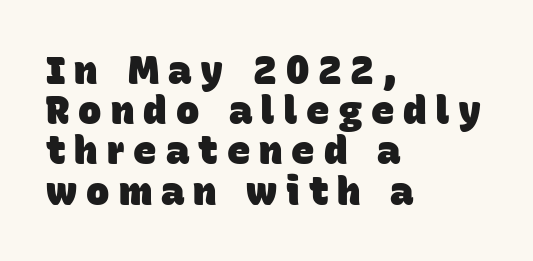
The image shows 39 px heavy sans-serif type; set left-aligned, tight line spacing (1.03x), unusually wide letter spacing (+0.23 em), not underlined; low stroke contrast and a large x-height.
